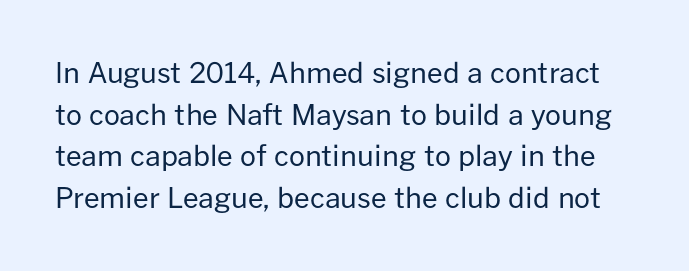
The image shows 28 px regular-weight sans-serif type, upright; set normal line spacing (1.49x), normal letter spacing, not underlined; low stroke contrast and a medium x-height.
